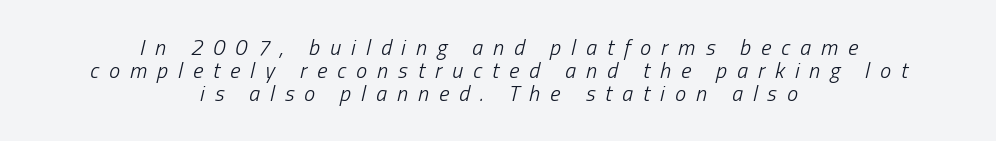
{"italic": "yes", "lean": "right", "slant_degrees": 13, "bold": "no", "underline": "no", "align": "center", "line_spacing": "tight", "line_spacing_ratio": 1.05, "letter_spacing": "wide", "letter_spacing_em": 0.46, "glyph_px": 22}
